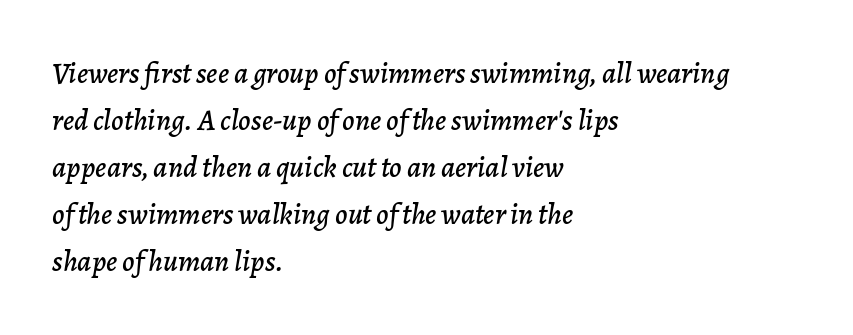
{"italic": "yes", "lean": "right", "slant_degrees": 7, "width": "normal", "stroke_contrast": "low", "x_height": "medium", "monospaced": "no", "underline": "no", "align": "left", "line_spacing": "normal", "line_spacing_ratio": 1.57, "letter_spacing": "normal", "letter_spacing_em": 0.0, "glyph_px": 30}
